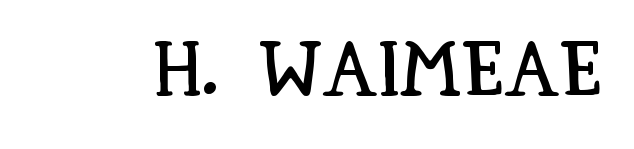
The image shows 76 px condensed type, upright; set normal letter spacing, not underlined; low stroke contrast and a large x-height.
